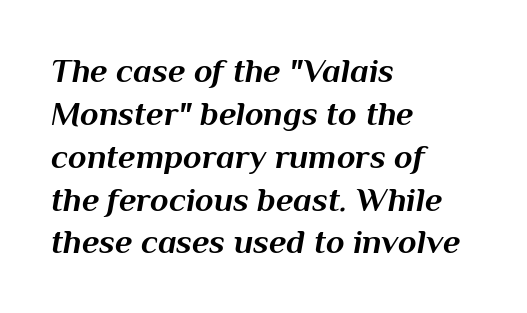
{"italic": "yes", "lean": "right", "slant_degrees": 10, "bold": "yes", "weight": "bold", "width": "normal", "stroke_contrast": "medium", "x_height": "medium", "monospaced": "no", "underline": "no", "align": "left", "line_spacing": "normal", "line_spacing_ratio": 1.26, "letter_spacing": "normal", "letter_spacing_em": 0.0, "glyph_px": 34}
